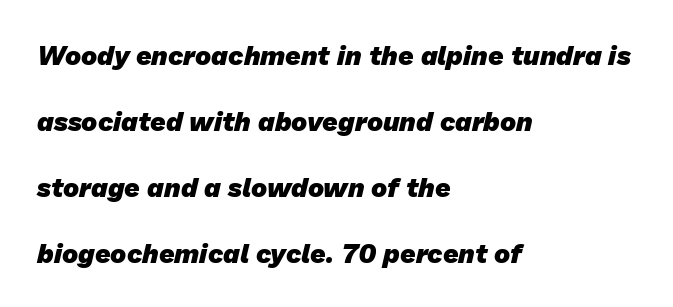
Q: Is the text bold? A: Yes.
Q: Is the text underlined? A: No.
Q: How is the paragraph aligned? A: Left-aligned.
Q: Is the spacing between letters normal or unusually wide? A: Normal.
Q: Is the spacing between lines tight, normal or loose? A: Loose.
